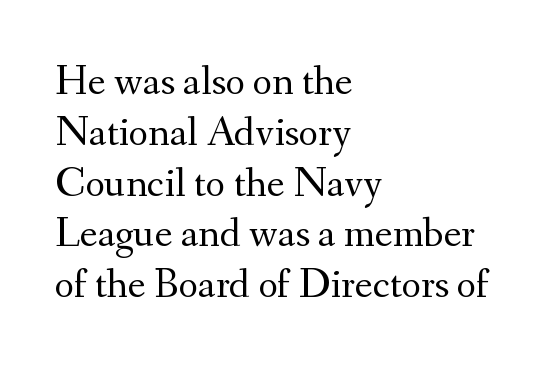
{"serif": "yes", "italic": "no", "bold": "no", "weight": "regular", "width": "normal", "stroke_contrast": "medium", "x_height": "small", "monospaced": "no", "underline": "no", "align": "left", "line_spacing_ratio": 1.21, "letter_spacing": "normal", "letter_spacing_em": 0.0, "glyph_px": 42}
